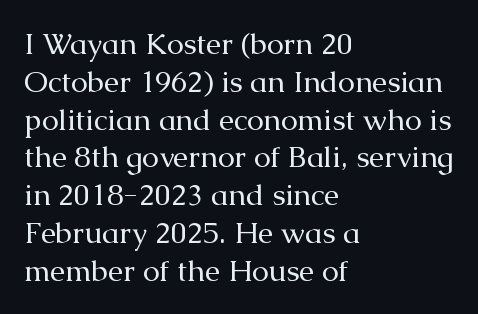
This sample uses plain, unmodified letter spacing. Heaviness? Minimal to ordinary, like unemphasized prose. The typography opts for an upright posture over an oblique one. One glance says typical: line gaps are just what's usual. These lines are rendered in a variable-pitch font.
